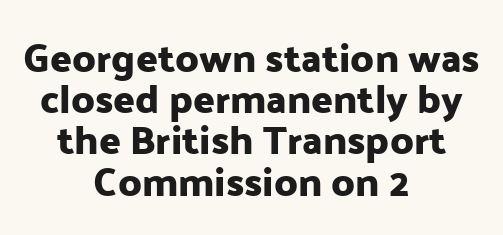
Compared with typical body copy, the letter spacing here is the same. Layout note: lines centered. Spacing verdict: proportional, widths tailored to each character. Does the leading feel generous? Not at all — it's pinched.
